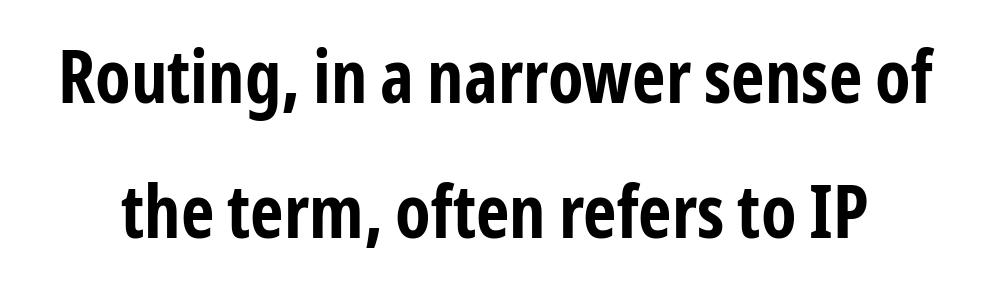
The image shows 73 px bold, condensed sans-serif type, upright; set line spacing 1.85x, normal letter spacing, not underlined; low stroke contrast and a medium x-height.
